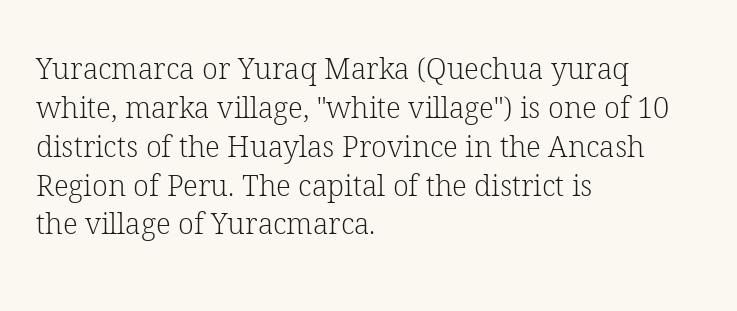
The image shows 29 px light serif type, upright; set left-aligned, normal line spacing (1.34x), normal letter spacing, not underlined; low stroke contrast and a medium x-height.
